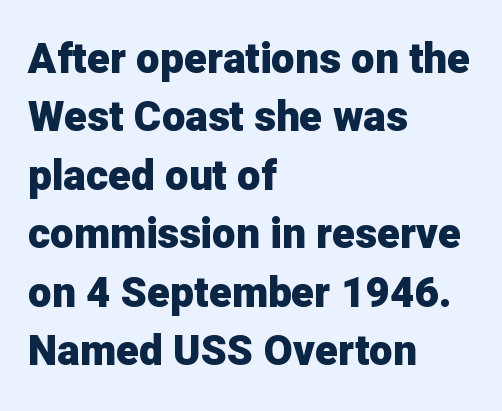
{"serif": "no", "italic": "no", "bold": "yes", "weight": "heavy", "width": "normal", "stroke_contrast": "low", "x_height": "medium", "monospaced": "no", "underline": "no", "align": "left", "line_spacing": "normal", "line_spacing_ratio": 1.39, "letter_spacing": "normal", "letter_spacing_em": 0.0, "glyph_px": 42}
